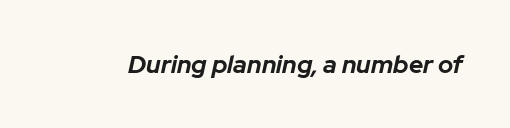
{"italic": "yes", "lean": "right", "slant_degrees": 12, "bold": "yes", "underline": "no", "letter_spacing": "normal", "letter_spacing_em": 0.0, "glyph_px": 25}
